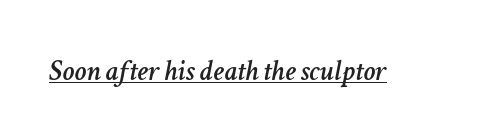
Observe the ordinary spacing: letters are neighbours, not strangers. Glance below the letters and you will spot a drawn line. Italic: yes, the glyphs are oblique. The face used here is proportionally spaced, like ordinary book or web type.
